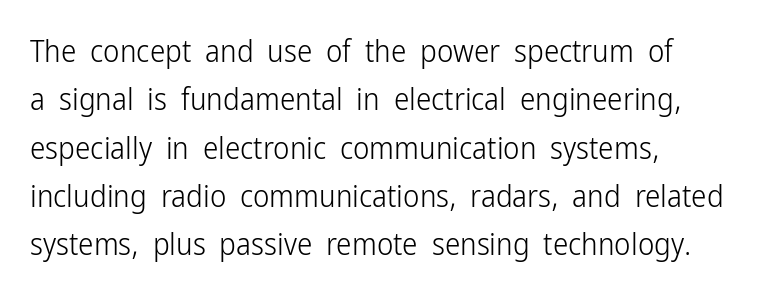
The image shows 31 px light, condensed sans-serif type, upright; set left-aligned, normal line spacing (1.56x), normal letter spacing, not underlined; low stroke contrast and a medium x-height.
